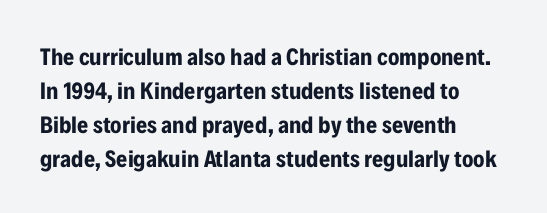
Q: Is the text bold? A: Yes.
Q: Is the text italic (slanted)? A: No, it is upright.
Q: Is the text underlined? A: No.
Q: How is the paragraph aligned? A: Left-aligned.
Q: Is the spacing between letters normal or unusually wide? A: Normal.
Q: Is the spacing between lines tight, normal or loose? A: Normal.
